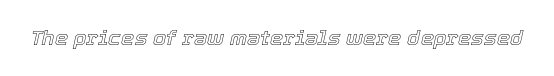
The image shows 21 px text type, italic (leaning right); set normal letter spacing, not underlined.
